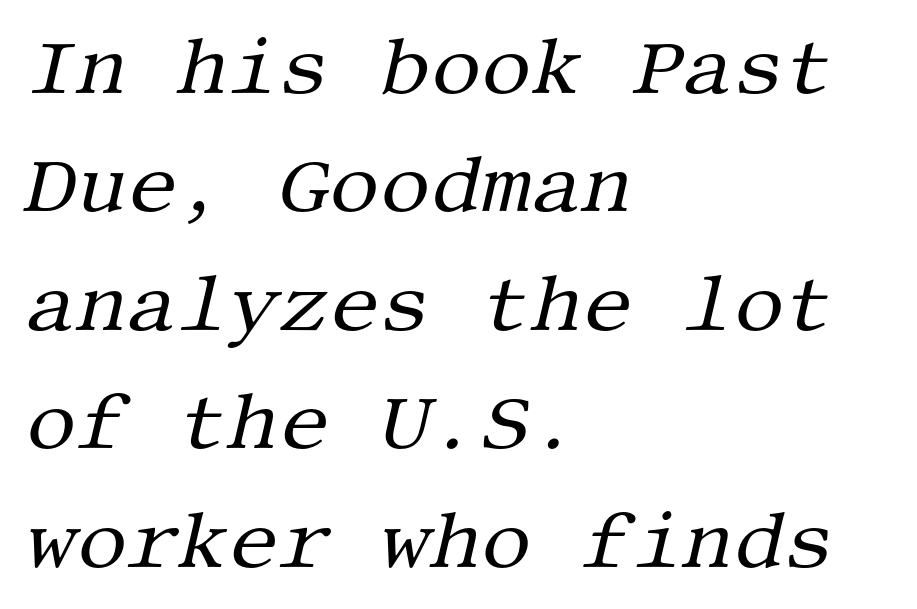
{"serif": "yes", "italic": "yes", "lean": "right", "slant_degrees": 13, "bold": "no", "weight": "regular", "width": "normal", "stroke_contrast": "medium", "x_height": "large", "underline": "no", "align": "left", "line_spacing": "normal", "line_spacing_ratio": 1.5, "letter_spacing": "normal", "letter_spacing_em": 0.0, "glyph_px": 79}
